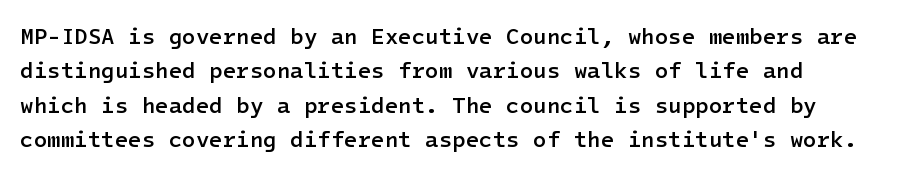
A roman cut, with each character standing at attention. In terms of weight, the rendering is demibold, just under bold. The tracking reads as untouched default to a designer's eye. Rows of type keep a routine distance in the vertical direction. No word sits above an underline.
